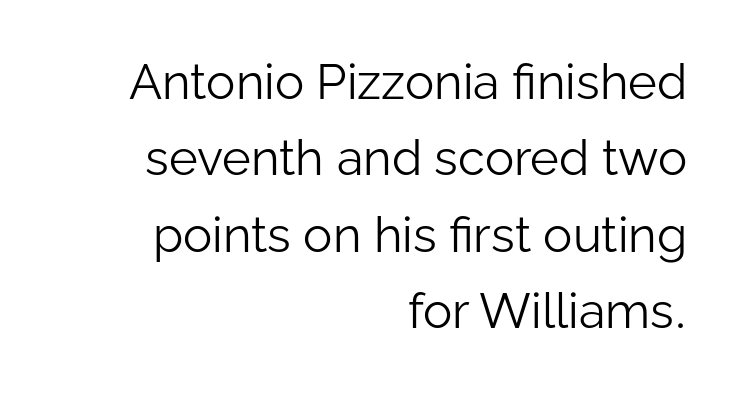
Q: Is the text bold? A: No.
Q: Is the text italic (slanted)? A: No, it is upright.
Q: Is the typeface a serif or a sans-serif typeface? A: Sans-serif.
Q: Is the text underlined? A: No.
Q: How is the paragraph aligned? A: Right-aligned.
Q: Is the spacing between letters normal or unusually wide? A: Normal.
Q: Is the spacing between lines tight, normal or loose? A: Normal.
Q: Width (condensed, normal, or wide)? A: Normal.
Q: Stroke contrast? A: Low.
Q: x-height? A: Medium.
Q: Monospaced? A: No.
